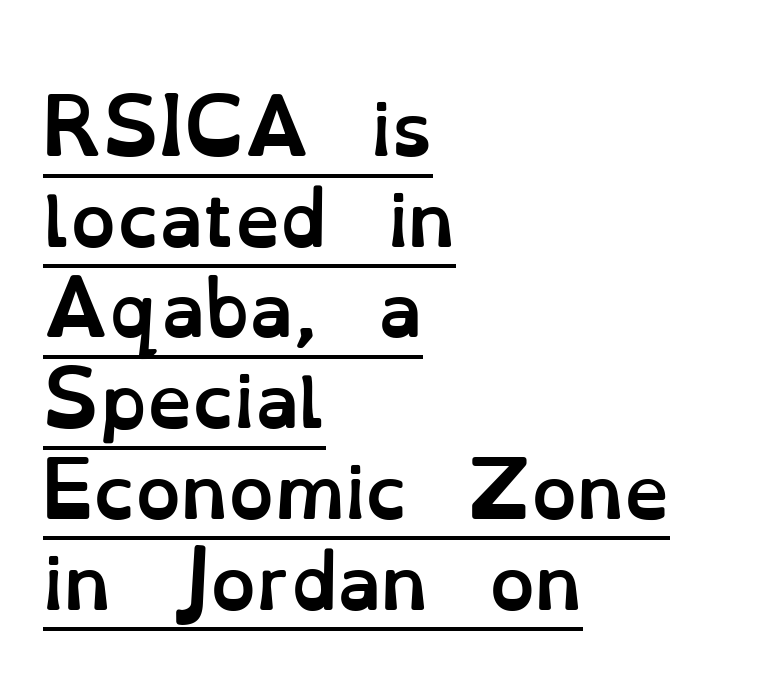
The image shows 72 px semibold type, upright; set left-aligned, normal line spacing (1.26x), normal letter spacing, underlined; low stroke contrast and a small x-height.
